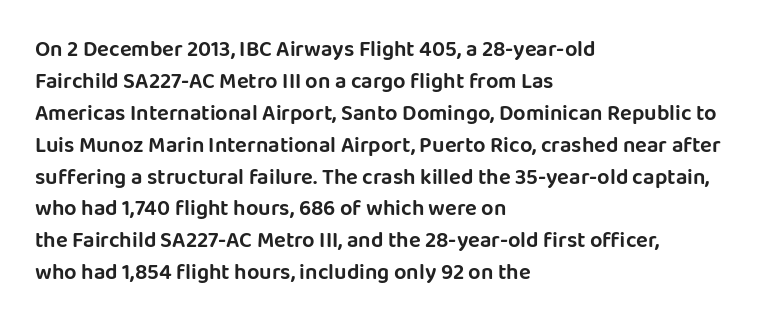
The image shows 22 px text type, upright; set left-aligned, normal line spacing (1.45x), normal letter spacing, not underlined.
